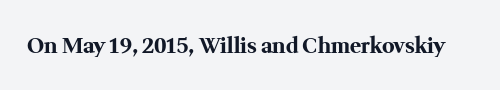
{"italic": "no", "bold": "yes", "underline": "no", "letter_spacing": "normal", "letter_spacing_em": 0.0, "glyph_px": 21}
